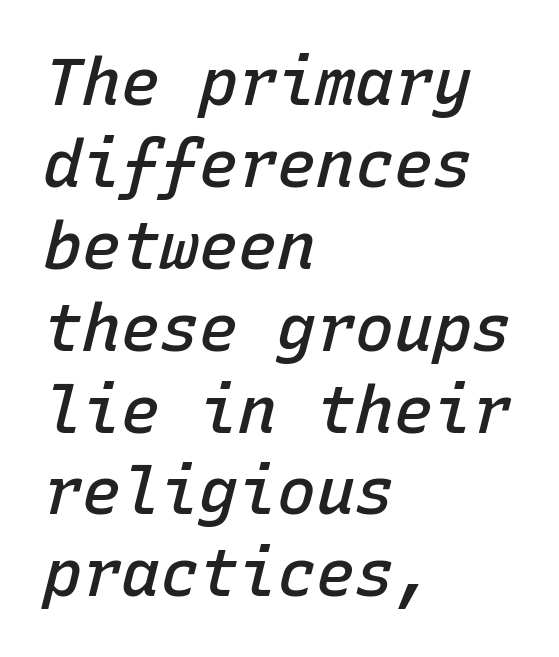
Q: Is the text bold? A: Semi-bold.
Q: Is the text italic (slanted)? A: Yes, it leans right by about 15 degrees.
Q: Is the text underlined? A: No.
Q: How is the paragraph aligned? A: Left-aligned.
Q: Is the spacing between letters normal or unusually wide? A: Normal.
Q: Is the spacing between lines tight, normal or loose? A: Normal.
Q: Width (condensed, normal, or wide)? A: Normal.
Q: Stroke contrast? A: Low.
Q: x-height? A: Medium.
Q: Monospaced? A: Yes.
